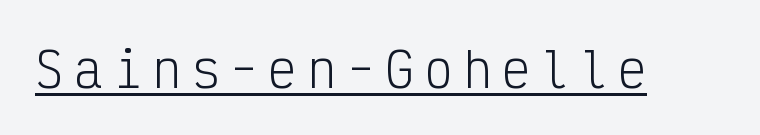
{"serif": "no", "italic": "no", "bold": "no", "weight": "light", "width": "condensed", "stroke_contrast": "low", "x_height": "medium", "monospaced": "yes", "underline": "yes", "letter_spacing": "wide", "letter_spacing_em": 0.21, "glyph_px": 48}
